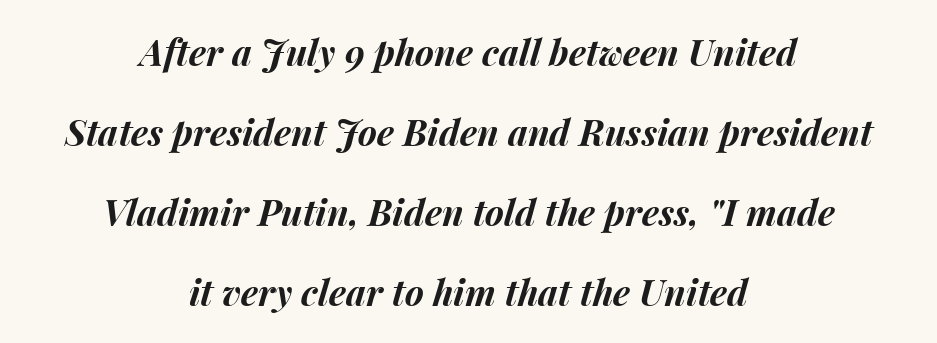
The image shows 36 px bold type, italic (leaning right); set centered, loose line spacing (2.22x), normal letter spacing, not underlined; medium stroke contrast and a medium x-height.
